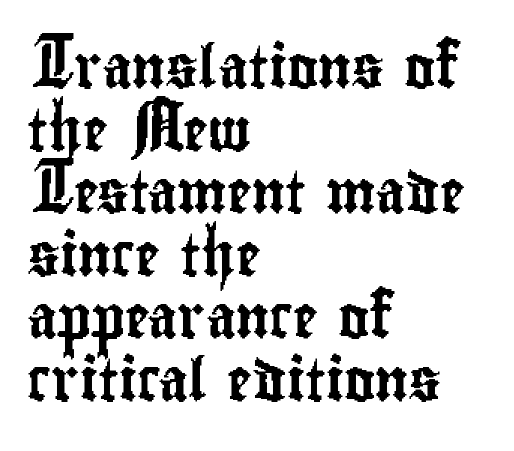
Character widths vary here, with narrow letters taking less room than wide ones. These lines keep a tight, regular rhythm from letter to letter. You can tell from the bare stems that sans-serif type was used. The words here are not underlined.
